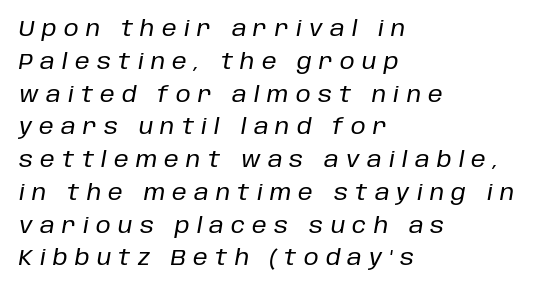
Q: Is the text italic (slanted)? A: Yes, it leans right by about 10 degrees.
Q: Is the text underlined? A: No.
Q: How is the paragraph aligned? A: Left-aligned.
Q: Is the spacing between letters normal or unusually wide? A: Unusually wide.
Q: Is the spacing between lines tight, normal or loose? A: Normal.
